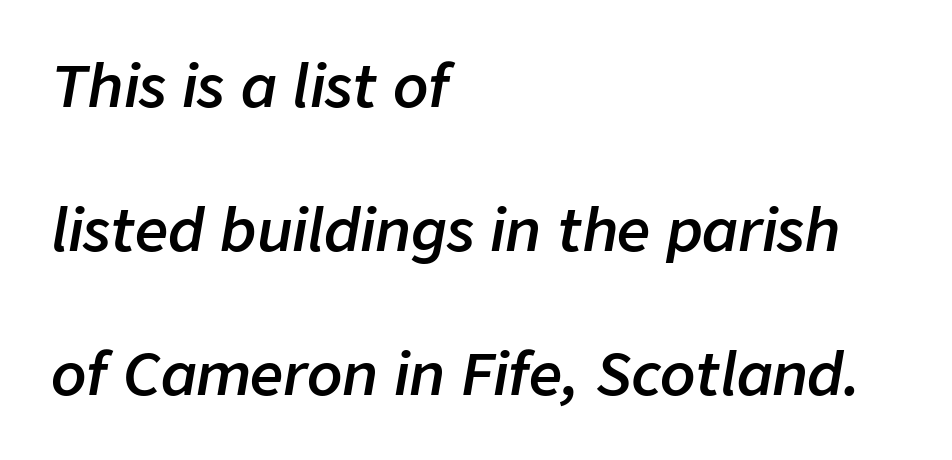
This is oblique type, the kind used for emphasis or titles. Default kerning and tracking; the words read as compact shapes. Looks like regular typesetting: each glyph gets only the width it needs. A great deal of white space separates one row of letters from the next.
